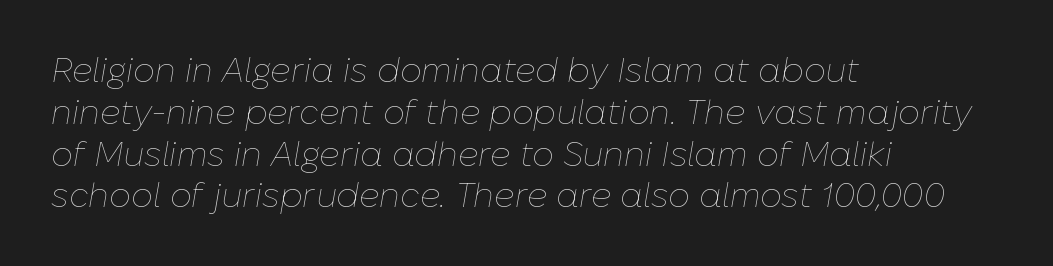
The image shows 34 px thin type, italic (leaning right); set left-aligned, line spacing 1.23x, normal letter spacing, not underlined; low stroke contrast and a medium x-height.
